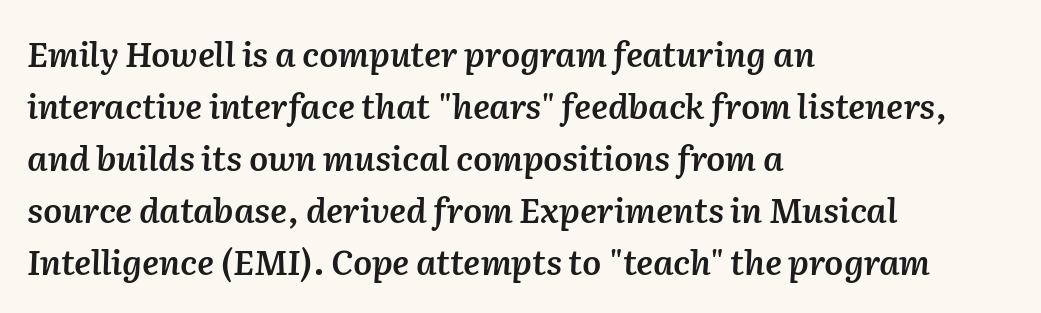
Q: Is the text bold? A: Semi-bold.
Q: Is the text italic (slanted)? A: Yes, it leans right by about 2 degrees.
Q: Is the text underlined? A: No.
Q: How is the paragraph aligned? A: Left-aligned.
Q: Is the spacing between letters normal or unusually wide? A: Normal.
Q: Is the spacing between lines tight, normal or loose? A: Normal.
Q: Width (condensed, normal, or wide)? A: Normal.
Q: Stroke contrast? A: Medium.
Q: x-height? A: Medium.
Q: Monospaced? A: No.
